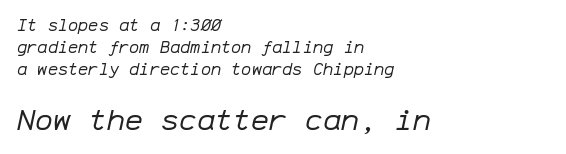
The image shows 30 px regular-weight type, italic (leaning right), monospaced; set left-aligned, normal line spacing (1.28x), normal letter spacing, not underlined; the second (bottom) block is 1.76x larger; low stroke contrast and a medium x-height.
